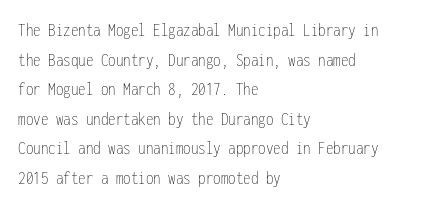
Q: Is the text bold? A: No.
Q: Is the text italic (slanted)? A: No, it is upright.
Q: Is the text underlined? A: No.
Q: How is the paragraph aligned? A: Left-aligned.
Q: Is the spacing between letters normal or unusually wide? A: Normal.
Q: Is the spacing between lines tight, normal or loose? A: Normal.
